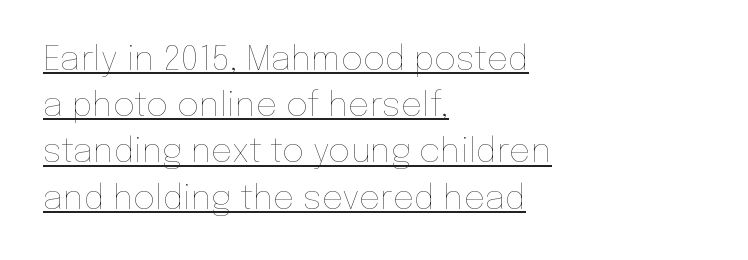
The image shows 34 px thin type, upright; set left-aligned, normal line spacing (1.36x), normal letter spacing, underlined; low stroke contrast and a medium x-height.
